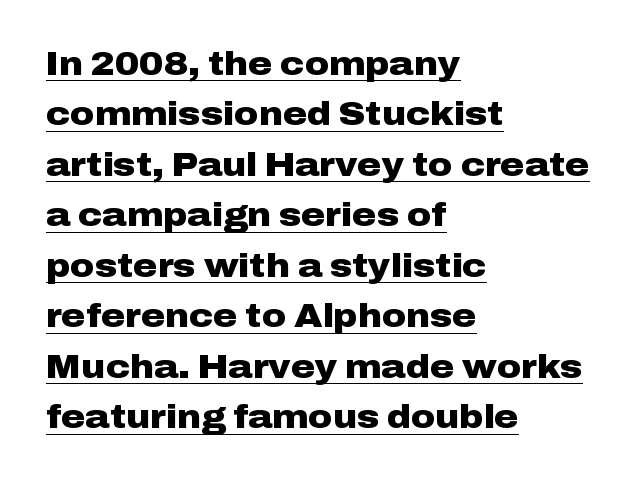
Q: Is the text bold? A: Yes.
Q: Is the text italic (slanted)? A: No, it is upright.
Q: Is the typeface a serif or a sans-serif typeface? A: Sans-serif.
Q: Is the text underlined? A: Yes.
Q: How is the paragraph aligned? A: Left-aligned.
Q: Is the spacing between letters normal or unusually wide? A: Normal.
Q: Is the spacing between lines tight, normal or loose? A: Normal.
Q: Width (condensed, normal, or wide)? A: Wide.
Q: Stroke contrast? A: Low.
Q: x-height? A: Medium.
Q: Monospaced? A: No.
